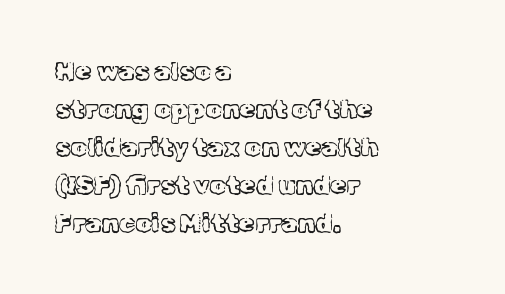
{"italic": "no", "bold": "no", "underline": "no", "align": "left", "line_spacing": "normal", "line_spacing_ratio": 1.46, "letter_spacing": "normal", "letter_spacing_em": 0.0, "glyph_px": 26}
